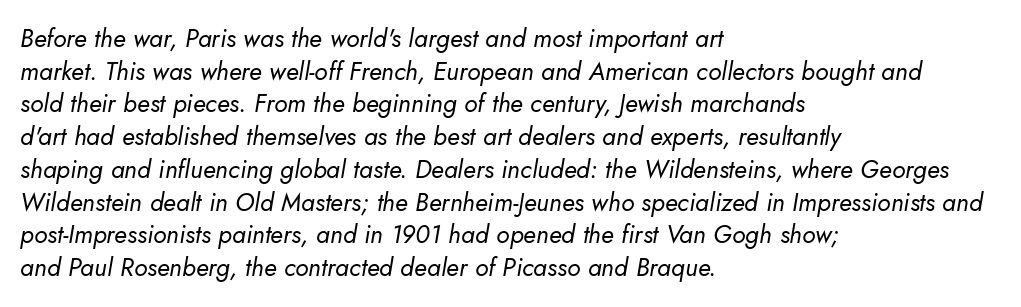
The space directly below the letters is spotless. One-word summary of the alignment: left. Summary of weight: not heavy and not bold. It's the slanting kind of type.
